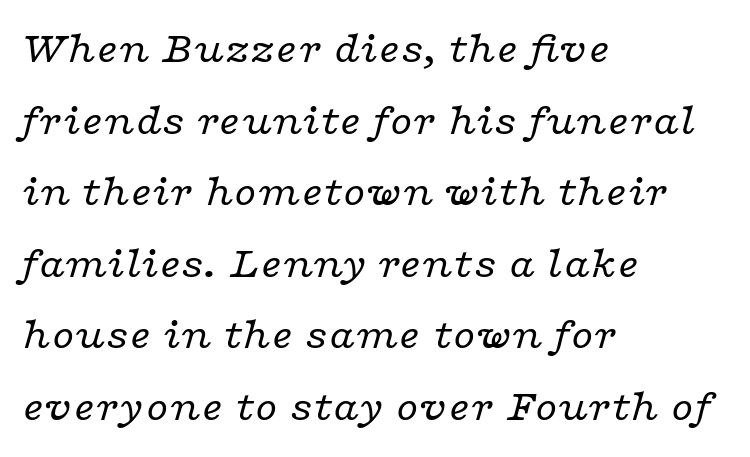
{"serif": "yes", "italic": "yes", "lean": "right", "slant_degrees": 16, "bold": "no", "weight": "regular", "width": "wide", "stroke_contrast": "low", "x_height": "medium", "monospaced": "no", "underline": "no", "align": "left", "line_spacing": "normal", "line_spacing_ratio": 1.59, "letter_spacing": "normal", "letter_spacing_em": 0.0, "glyph_px": 45}
